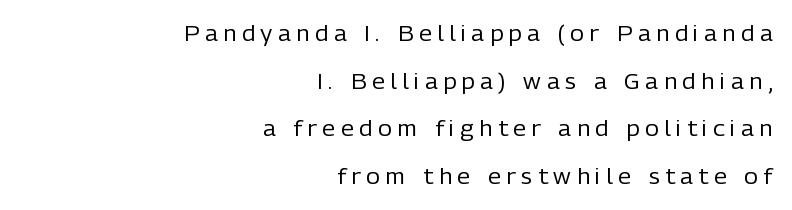
The image shows 21 px text type, upright; set right-aligned, loose line spacing (2.27x), unusually wide letter spacing (+0.27 em), not underlined.
